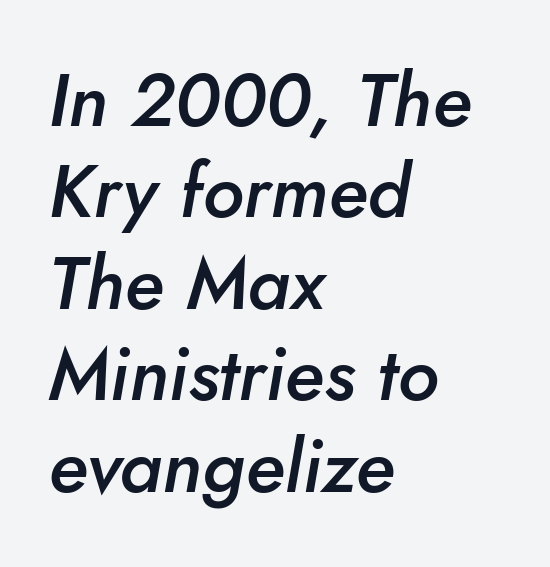
{"italic": "yes", "lean": "right", "slant_degrees": 10, "bold": "semi", "weight": "semibold", "width": "normal", "stroke_contrast": "low", "x_height": "small", "monospaced": "no", "underline": "no", "align": "left", "line_spacing_ratio": 1.22, "letter_spacing": "normal", "letter_spacing_em": 0.0, "glyph_px": 75}
